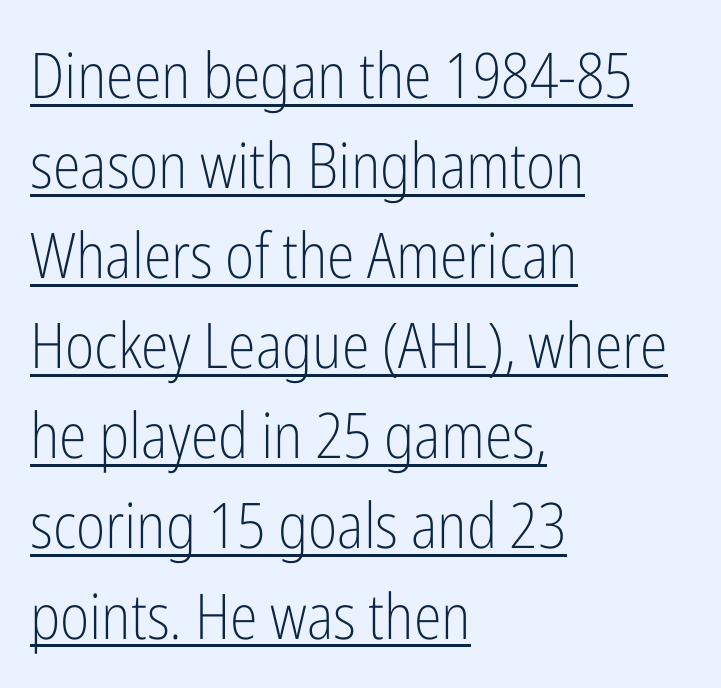
This rendering employs a face without finishing strokes, i.e., a sans-serif. Do the characters align in a grid? No, the font is proportional. Think standard paragraph weight, or any step lighter than that. Normally led — the rows are evenly, conventionally spaced. The face used here is rendered with its standard letterfit. Quick note: not italic, upright.
